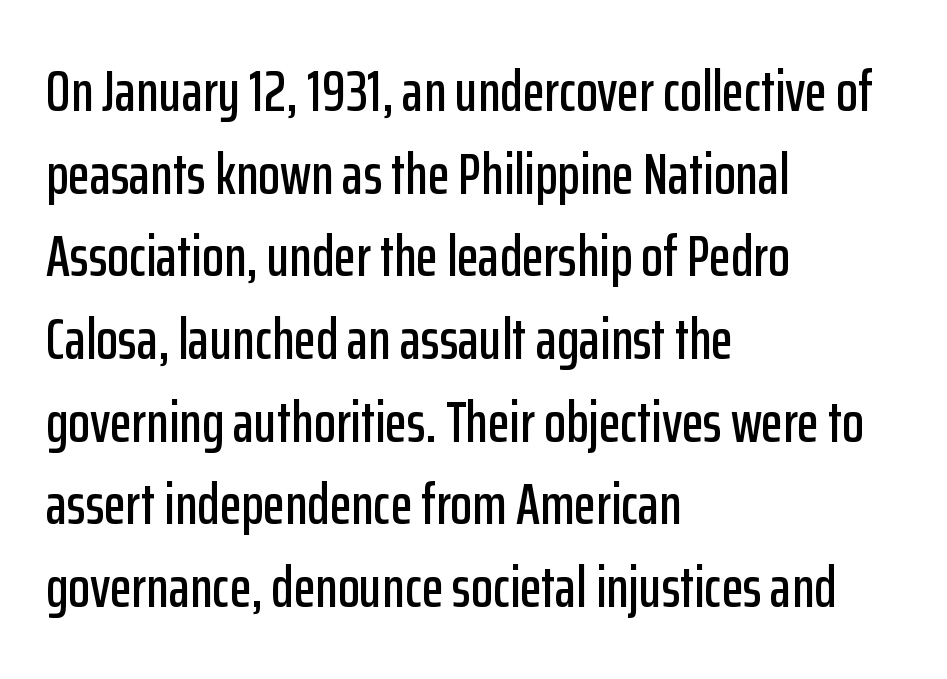
Think of a printed novel: that variable character pitch is what you see here. Plain, unruled lines of type. It's the straight-up-and-down kind of type. Are there feet on the stems? There aren't — it's a sans. The vertical gap from one line to the next is medium.
